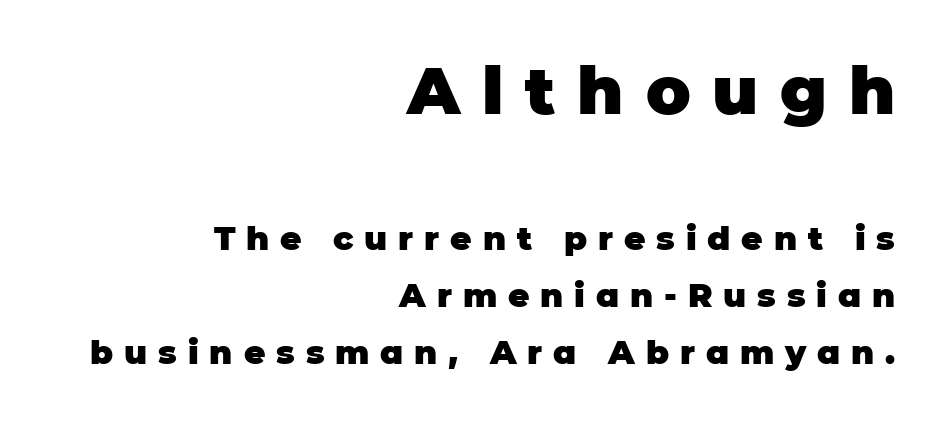
Q: Is the text bold? A: Yes.
Q: Is the text italic (slanted)? A: No, it is upright.
Q: Is the typeface a serif or a sans-serif typeface? A: Sans-serif.
Q: Is the text underlined? A: No.
Q: How is the paragraph aligned? A: Right-aligned.
Q: Is the spacing between letters normal or unusually wide? A: Unusually wide.
Q: Which block of text is set in a larger size, the first (top) or the second (bottom)? A: The first (top) one.
Q: Width (condensed, normal, or wide)? A: Normal.
Q: Stroke contrast? A: Low.
Q: x-height? A: Large.
Q: Monospaced? A: No.
